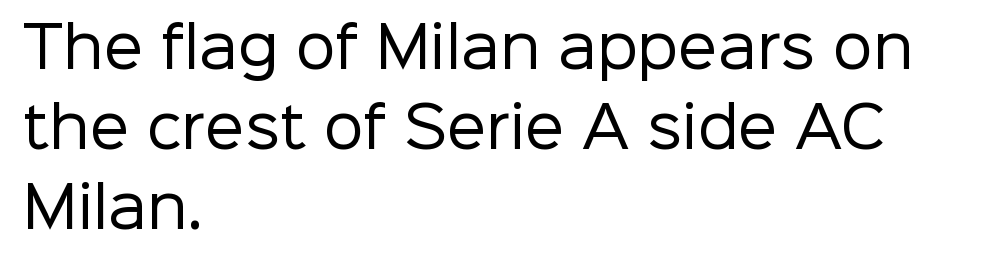
You could not count columns in this text — the font is proportionally spaced. The space directly below the letters is spotless. Each line starts at the same left margin while the right side varies. Posture: straight, roman, zero tilt. Short note: letters normally spaced. Type style note: lacks serifs.
